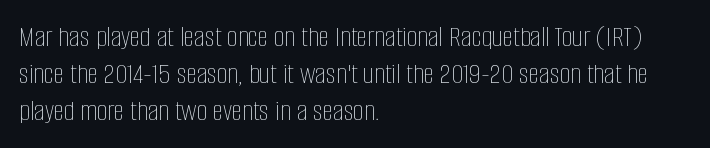
The type is set solid horizontally, with unmodified tracking. These glyphs show unthickened strokes, regular width or finer. Quick note: not italic, upright. Check the space under the baseline: it is left empty.
